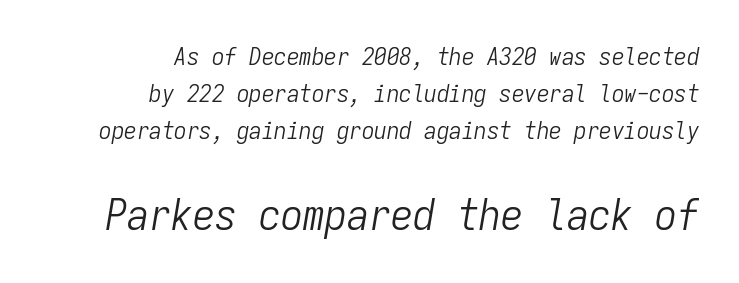
Q: Is the text bold? A: No.
Q: Is the text italic (slanted)? A: Yes, it leans right by about 9 degrees.
Q: Is the text underlined? A: No.
Q: How is the paragraph aligned? A: Right-aligned.
Q: Is the spacing between letters normal or unusually wide? A: Normal.
Q: Is the spacing between lines tight, normal or loose? A: Normal.
Q: Which block of text is set in a larger size, the first (top) or the second (bottom)? A: The second (bottom) one.
Q: Width (condensed, normal, or wide)? A: Condensed.
Q: Stroke contrast? A: Low.
Q: x-height? A: Medium.
Q: Monospaced? A: Yes.
